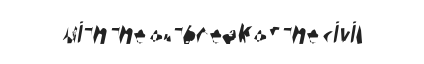
Note the varied advance widths — an 'i' is clearly narrower than an 'm'. Stroke terminals: plain, sans-serif. The line texture is even and compact thanks to regular tracking. Honestly, there is no underline to notice here at all.
